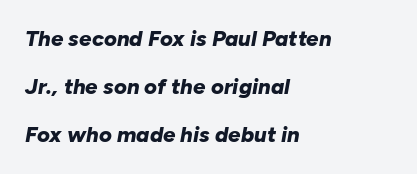
This rendering leaves character spacing at its baseline value. Each line starts at the same left margin while the right side varies. Does the leading feel generous? Absolutely, it's lavish. The strokes are fattened all the way to bold. Quick note: underline off. If you drew a line through each stem, it would be angled.
